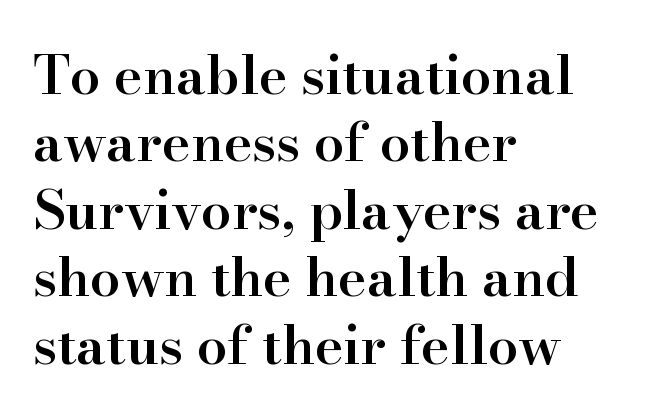
Q: Is the text bold? A: Semi-bold.
Q: Is the text italic (slanted)? A: No, it is upright.
Q: Is the typeface a serif or a sans-serif typeface? A: Serif.
Q: Is the text underlined? A: No.
Q: How is the paragraph aligned? A: Left-aligned.
Q: Is the spacing between letters normal or unusually wide? A: Normal.
Q: Is the spacing between lines tight, normal or loose? A: Normal.
Q: Width (condensed, normal, or wide)? A: Normal.
Q: Stroke contrast? A: High.
Q: x-height? A: Small.
Q: Monospaced? A: No.
